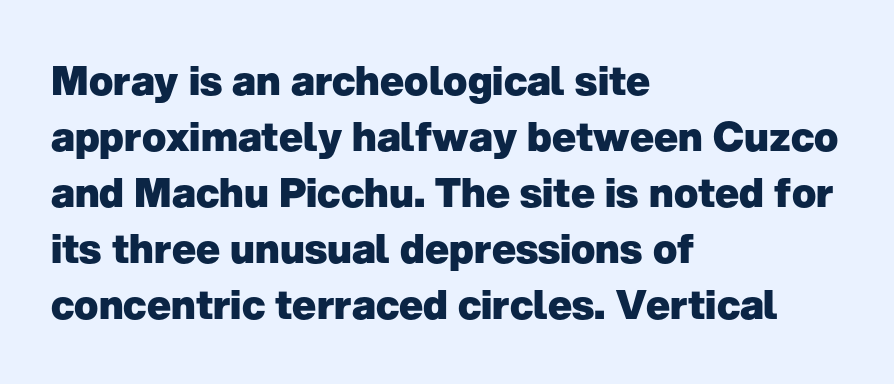
Q: Is the text bold? A: Yes.
Q: Is the text italic (slanted)? A: No, it is upright.
Q: Is the typeface a serif or a sans-serif typeface? A: Sans-serif.
Q: Is the text underlined? A: No.
Q: How is the paragraph aligned? A: Left-aligned.
Q: Is the spacing between letters normal or unusually wide? A: Normal.
Q: Is the spacing between lines tight, normal or loose? A: Normal.
Q: Width (condensed, normal, or wide)? A: Normal.
Q: Stroke contrast? A: Low.
Q: x-height? A: Medium.
Q: Monospaced? A: No.
